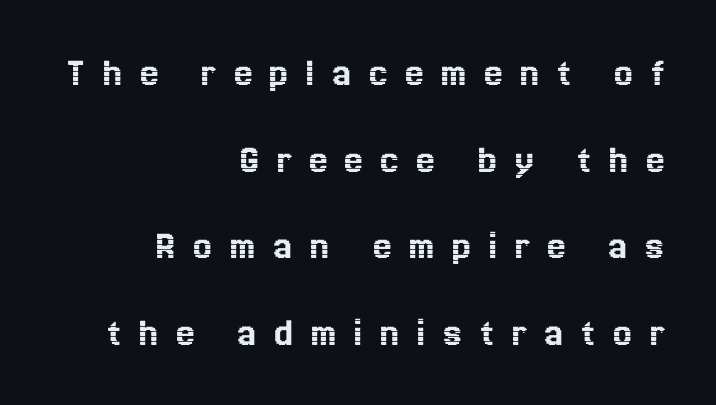
The image shows 42 px text type, upright; set right-aligned, loose line spacing (2.06x), unusually wide letter spacing (+0.41 em), not underlined; a medium x-height.
